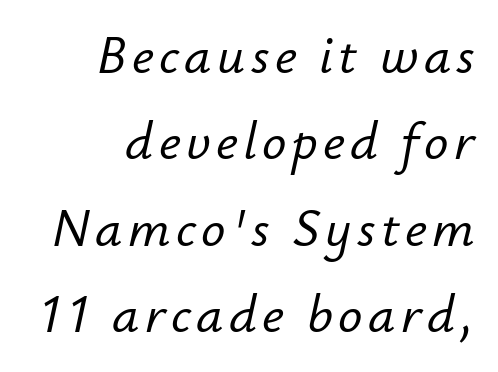
The image shows 54 px text type, italic (leaning right); set right-aligned, normal line spacing (1.6x), not underlined; low stroke contrast and a small x-height.
